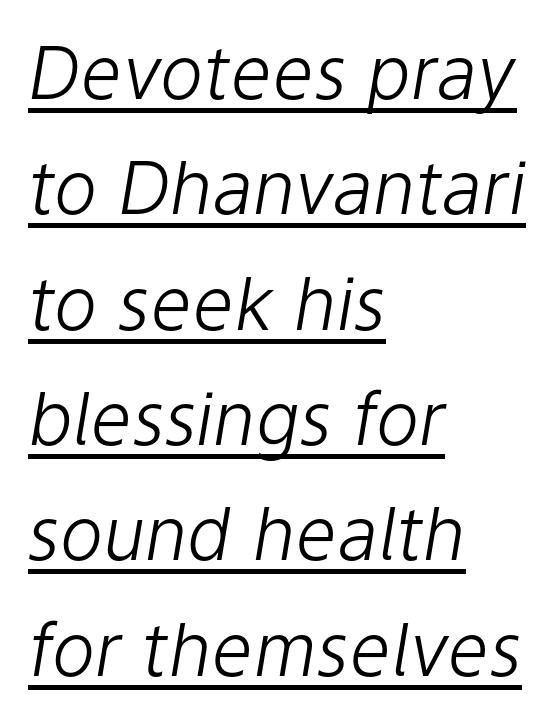
{"italic": "yes", "lean": "right", "slant_degrees": 9, "bold": "no", "weight": "light", "width": "normal", "stroke_contrast": "low", "x_height": "medium", "monospaced": "no", "underline": "yes", "align": "left", "line_spacing": "normal", "line_spacing_ratio": 1.58, "letter_spacing": "normal", "letter_spacing_em": 0.0, "glyph_px": 73}
